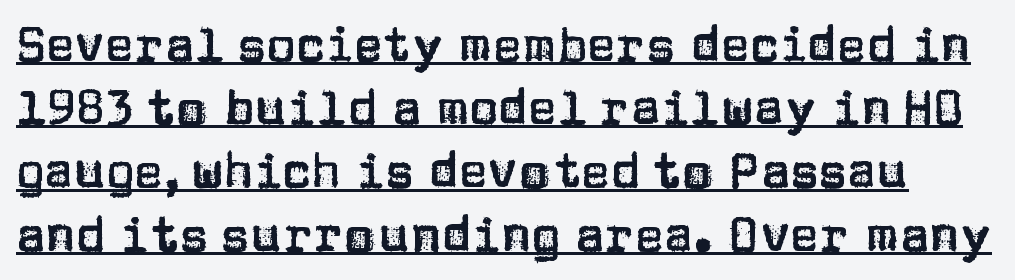
Q: Is the text italic (slanted)? A: No, it is upright.
Q: Is the typeface a serif or a sans-serif typeface? A: Sans-serif.
Q: Is the text underlined? A: Yes.
Q: Is the spacing between letters normal or unusually wide? A: Normal.
Q: Is the spacing between lines tight, normal or loose? A: Normal.
Q: Width (condensed, normal, or wide)? A: Normal.
Q: Stroke contrast? A: Low.
Q: x-height? A: Large.
Q: Monospaced? A: No.
